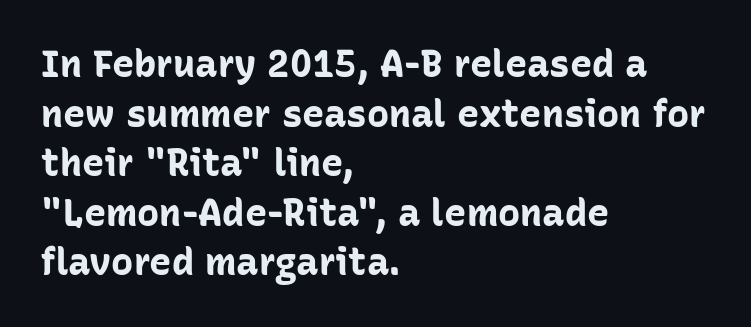
The image shows 37 px bold sans-serif type, upright; set left-aligned, normal line spacing (1.34x), normal letter spacing, not underlined; low stroke contrast and a medium x-height.
